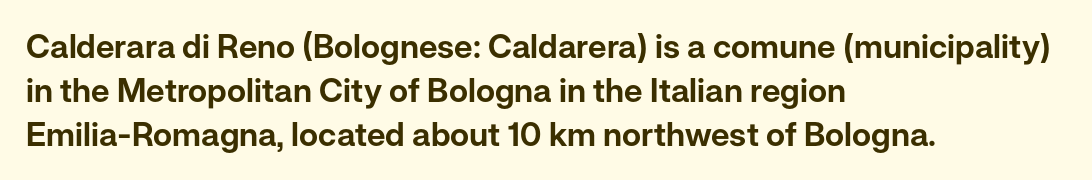
{"serif": "no", "italic": "no", "width": "normal", "stroke_contrast": "low", "x_height": "medium", "monospaced": "no", "underline": "no", "align": "left", "line_spacing": "normal", "line_spacing_ratio": 1.33, "letter_spacing": "normal", "letter_spacing_em": 0.0, "glyph_px": 33}
